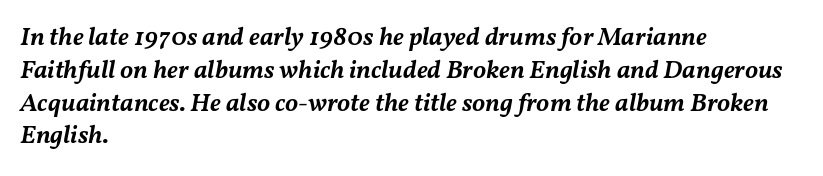
The image shows 26 px text type, italic (leaning right); set left-aligned, normal line spacing (1.26x), normal letter spacing, not underlined.
